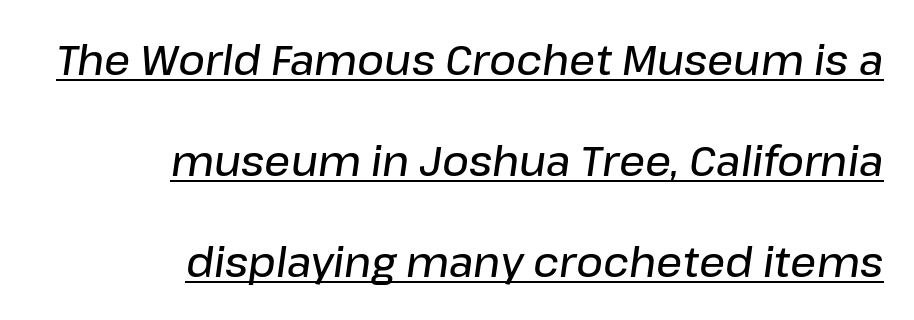
Q: Is the text bold? A: Semi-bold.
Q: Is the text italic (slanted)? A: Yes, it leans right by about 8 degrees.
Q: Is the text underlined? A: Yes.
Q: How is the paragraph aligned? A: Right-aligned.
Q: Is the spacing between letters normal or unusually wide? A: Normal.
Q: Is the spacing between lines tight, normal or loose? A: Loose.
Q: Width (condensed, normal, or wide)? A: Normal.
Q: Stroke contrast? A: Low.
Q: x-height? A: Medium.
Q: Monospaced? A: No.
